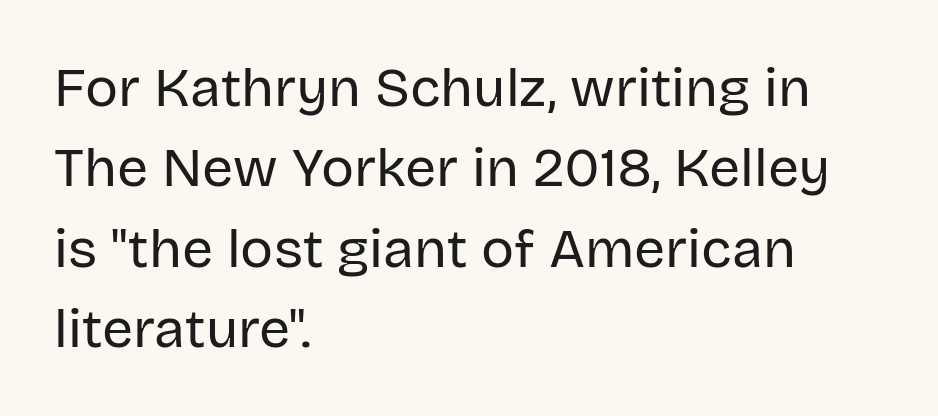
The image shows 55 px regular-weight sans-serif type, upright; set left-aligned, normal line spacing (1.46x), normal letter spacing, not underlined; low stroke contrast and a large x-height.
